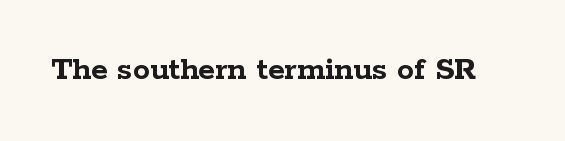
{"serif": "yes", "italic": "no", "bold": "yes", "weight": "semibold", "width": "wide", "stroke_contrast": "low", "x_height": "medium", "monospaced": "no", "underline": "no", "letter_spacing": "normal", "letter_spacing_em": 0.0, "glyph_px": 34}
